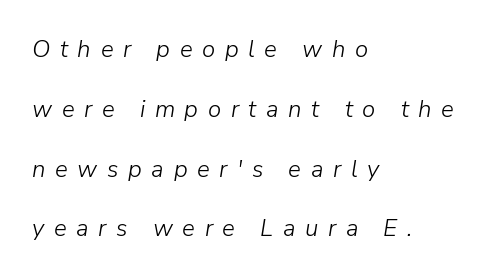
{"italic": "yes", "lean": "right", "slant_degrees": 9, "bold": "no", "underline": "no", "align": "left", "line_spacing": "loose", "line_spacing_ratio": 2.49, "letter_spacing": "wide", "letter_spacing_em": 0.4, "glyph_px": 24}
